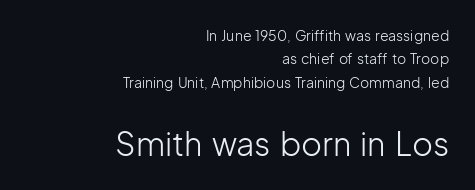
The image shows 32 px light sans-serif type, upright; set right-aligned, normal line spacing (1.67x), normal letter spacing, not underlined; the second (bottom) block is 2.29x larger; low stroke contrast and a medium x-height.
